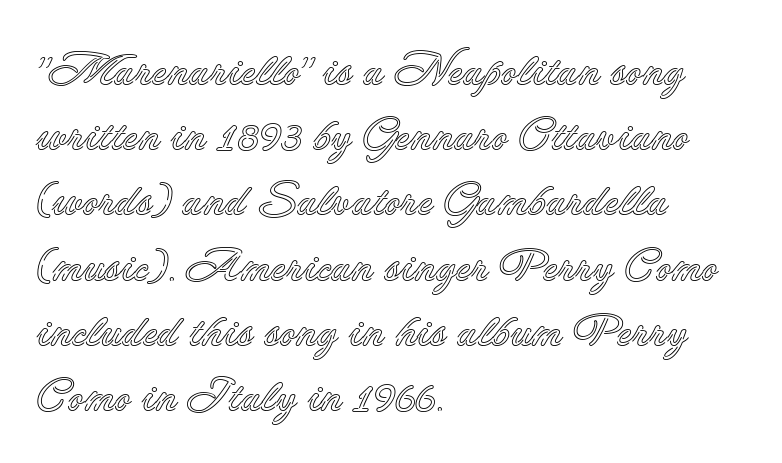
Do the characters align in a grid? No, the font is proportional. A bare baseline throughout the passage. No extra tracking has been applied to these lines. This sample is left-justified, so line endings fall wherever the words run out.
